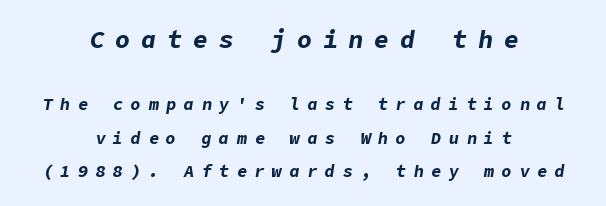
The text block is weighted toward neither margin, spreading evenly from the middle. The face used here has the dense, thick strokes of a bold. The earlier block is typeset at a bigger size than the later block. Italic: yes, the glyphs are oblique. One glance says open: line gaps are wider than usual. The rendering inserts visible extra space after every character.
